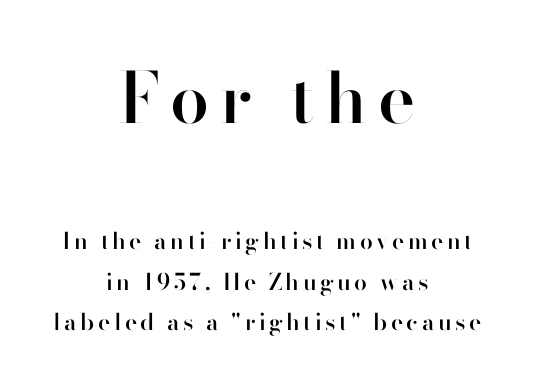
Q: Is the text bold? A: Semi-bold.
Q: Is the text italic (slanted)? A: No, it is upright.
Q: Is the typeface a serif or a sans-serif typeface? A: Sans-serif.
Q: Is the text underlined? A: No.
Q: How is the paragraph aligned? A: Centered.
Q: Which block of text is set in a larger size, the first (top) or the second (bottom)? A: The first (top) one.
Q: Width (condensed, normal, or wide)? A: Normal.
Q: Stroke contrast? A: High.
Q: x-height? A: Small.
Q: Monospaced? A: No.
